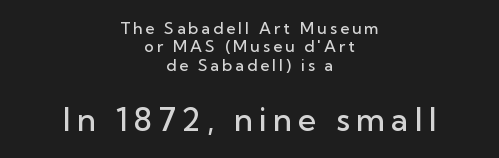
The image shows 32 px semibold sans-serif type, upright; set centered, tight line spacing (1.15x), not underlined; the second (bottom) block is 2.0x larger; low stroke contrast and a medium x-height.
